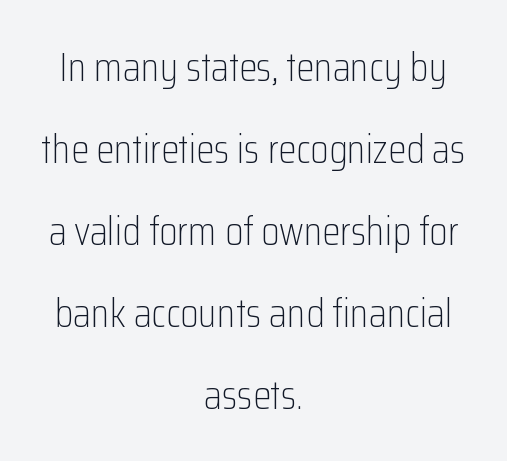
The image shows 41 px light, condensed sans-serif type, upright; set centered, loose line spacing (2.0x), normal letter spacing, not underlined; low stroke contrast and a medium x-height.
